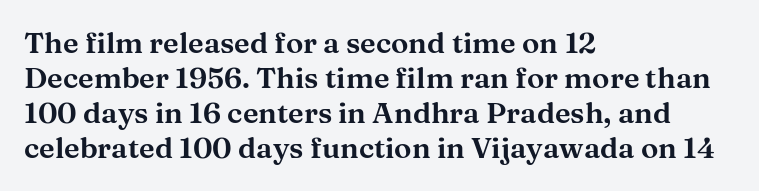
{"serif": "yes", "italic": "no", "width": "wide", "stroke_contrast": "medium", "x_height": "medium", "monospaced": "no", "underline": "no", "align": "left", "line_spacing_ratio": 1.21, "letter_spacing": "normal", "letter_spacing_em": 0.0, "glyph_px": 29}
